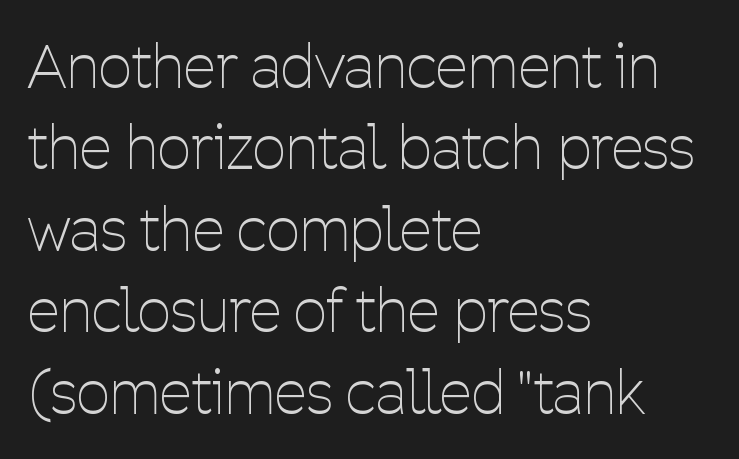
Q: Is the text bold? A: No.
Q: Is the text italic (slanted)? A: No, it is upright.
Q: Is the typeface a serif or a sans-serif typeface? A: Sans-serif.
Q: Is the text underlined? A: No.
Q: How is the paragraph aligned? A: Left-aligned.
Q: Is the spacing between letters normal or unusually wide? A: Normal.
Q: Is the spacing between lines tight, normal or loose? A: Normal.
Q: Width (condensed, normal, or wide)? A: Condensed.
Q: Stroke contrast? A: Low.
Q: x-height? A: Medium.
Q: Monospaced? A: No.
